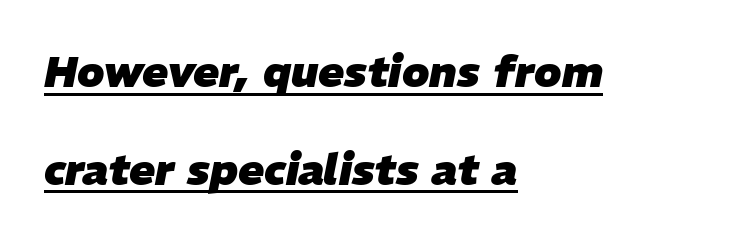
{"italic": "yes", "lean": "right", "slant_degrees": 11, "bold": "yes", "weight": "heavy", "width": "normal", "stroke_contrast": "low", "x_height": "medium", "monospaced": "no", "underline": "yes", "align": "left", "line_spacing": "loose", "line_spacing_ratio": 2.27, "letter_spacing": "normal", "letter_spacing_em": 0.0, "glyph_px": 43}
